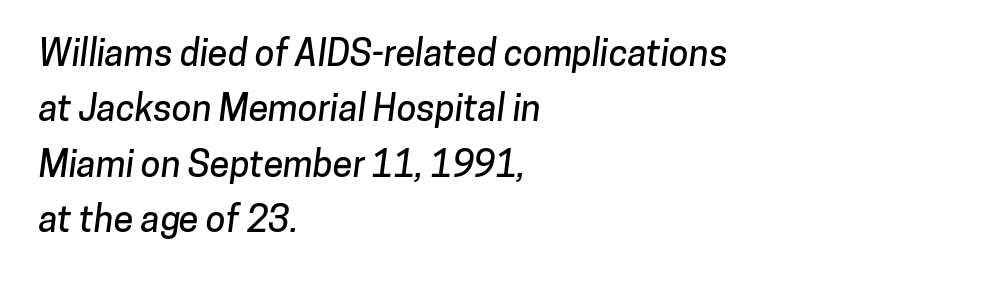
Q: Is the typeface a serif or a sans-serif typeface? A: Sans-serif.
Q: Is the text underlined? A: No.
Q: How is the paragraph aligned? A: Left-aligned.
Q: Is the spacing between letters normal or unusually wide? A: Normal.
Q: Is the spacing between lines tight, normal or loose? A: Normal.
Q: Width (condensed, normal, or wide)? A: Normal.
Q: Stroke contrast? A: Low.
Q: x-height? A: Medium.
Q: Monospaced? A: No.
